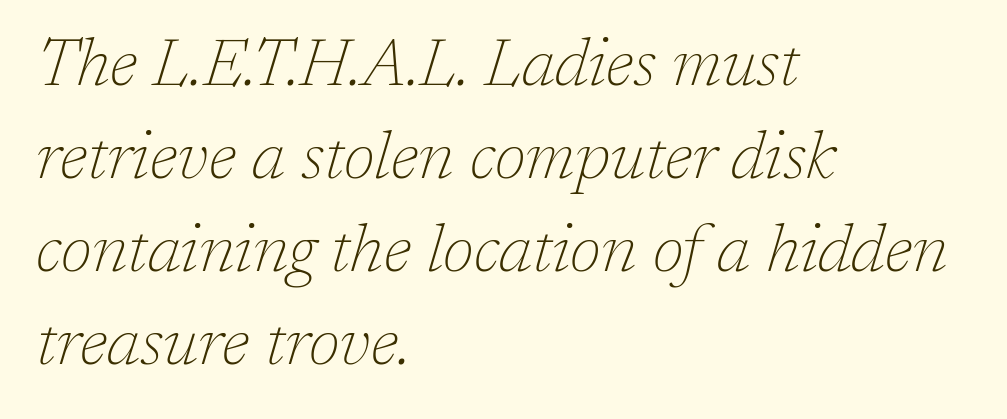
{"serif": "yes", "italic": "yes", "lean": "right", "slant_degrees": 17, "bold": "no", "weight": "thin", "width": "normal", "stroke_contrast": "low", "x_height": "medium", "monospaced": "no", "underline": "no", "align": "left", "line_spacing": "normal", "line_spacing_ratio": 1.41, "letter_spacing": "normal", "letter_spacing_em": 0.0, "glyph_px": 66}
